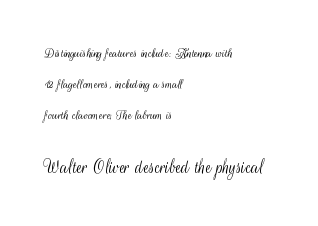
Think standard paragraph weight, or any step lighter than that. A student would call this left alignment; a typographer would say flush left, rag right. Caption: upper text group reduced, lower text group enlarged.
